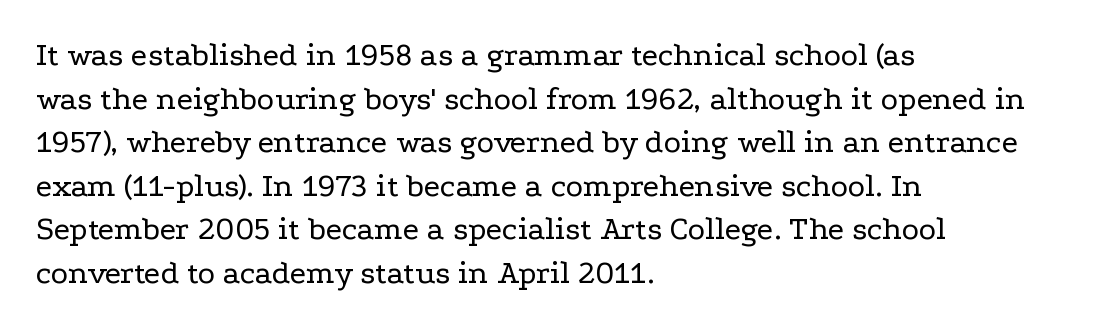
{"serif": "yes", "italic": "no", "bold": "no", "weight": "regular", "width": "wide", "stroke_contrast": "low", "x_height": "medium", "monospaced": "no", "underline": "no", "align": "left", "line_spacing": "normal", "line_spacing_ratio": 1.32, "letter_spacing": "normal", "letter_spacing_em": 0.0, "glyph_px": 33}
